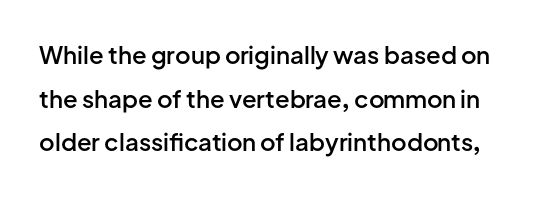
You can tell it's not italic because the verticals are truly vertical. Check the space under the baseline: it is left empty. Look at the stroke-to-counter ratio: somewhat heavy, a semibold. Standard letterfit; no display-style spreading of the glyphs.
